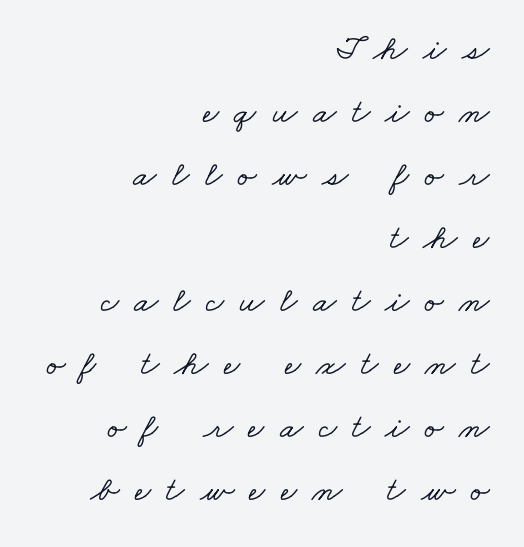
Looks like regular typesetting: each glyph gets only the width it needs. Serifs: yes, visible at the terminals of the letterforms. Beneath every word, the page is bare. Line endings align vertically; line beginnings do not. Display-style spreading of the glyphs; the letterfit is very open.
